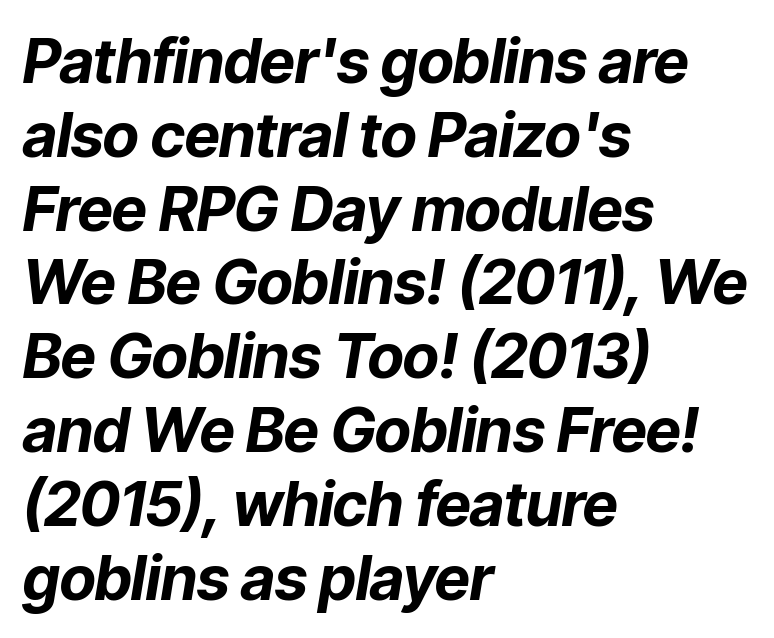
In terms of posture, this sample is oblique. Here the designer chose a conventional face with non-uniform glyph widths. Inter-character spacing is left at the font's built-in metrics. Stroke thickness is high; the sample reads as a true bold.
